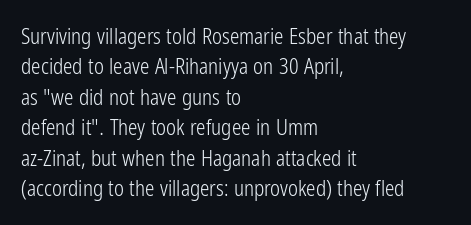
Letter spacing: default. Ink coverage per letter is moderate at most. The rag falls on the right side of this text block. Descenders are the only things crossing below the line. This block has exactly the height ordinary leading produces. This is the regular roman posture of the typeface.
